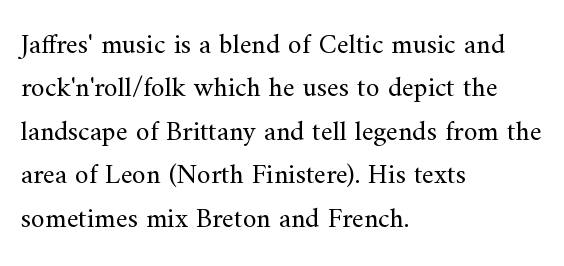
{"serif": "yes", "italic": "no", "bold": "no", "weight": "regular", "width": "normal", "stroke_contrast": "medium", "x_height": "small", "monospaced": "no", "underline": "no", "align": "left", "line_spacing": "normal", "line_spacing_ratio": 1.55, "letter_spacing": "normal", "letter_spacing_em": 0.0, "glyph_px": 28}
